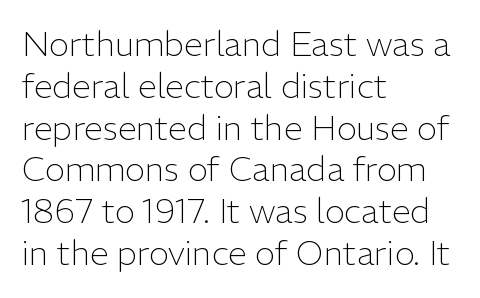
{"serif": "no", "italic": "no", "bold": "no", "weight": "light", "width": "normal", "stroke_contrast": "low", "x_height": "medium", "monospaced": "no", "underline": "no", "align": "left", "line_spacing_ratio": 1.23, "letter_spacing": "normal", "letter_spacing_em": 0.0, "glyph_px": 34}
